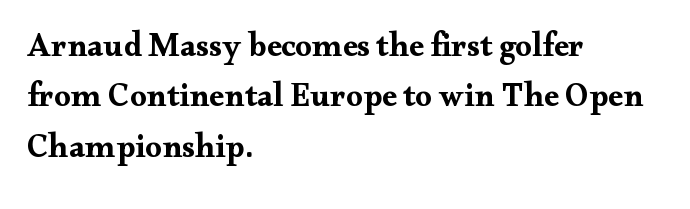
There is no visible air inserted between adjacent glyphs. Horizontal alignment here is leftward, the default for most running prose. Tall strokes in this sample are plumb rather than angled. The block of text has a typical density, with ordinary space between rows.
